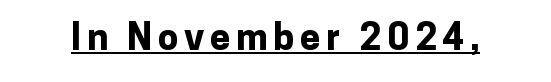
The lettering stays uniformly vertical, giving the passage a roman look. Beneath each row of characters lies a ruled line. Stroke terminals: plain, sans-serif. These lines carry a lot of weight — the face is fully bold. Spacing verdict: proportional, widths tailored to each character.
